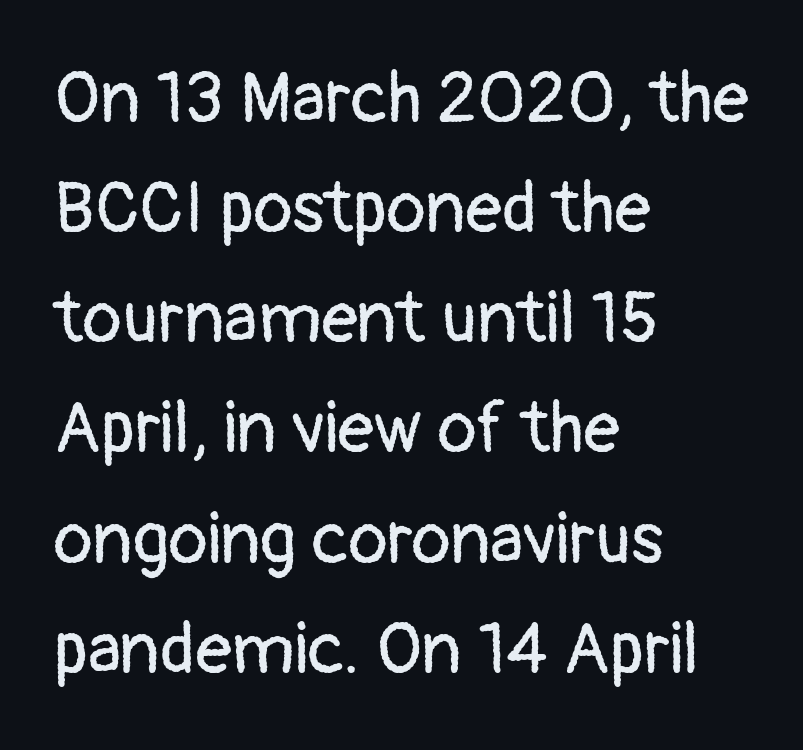
Is this a heavy cut? Hardly; it is regular or lighter. Lines of text with bare space underneath. The face used here is proportionally spaced, like ordinary book or web type. A typesetter would label this face a sans.
